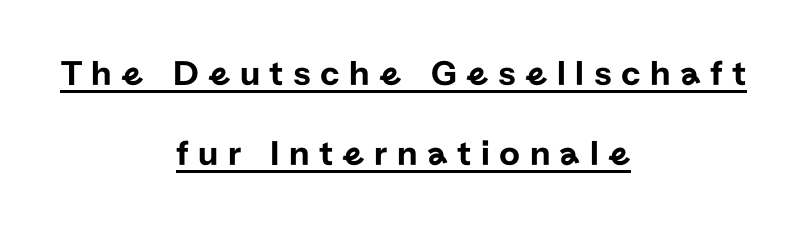
Inter-character spacing is expanded well beyond the font's built-in metrics. Serifs: no, the terminals of the letterforms are clean. The compositor balanced each line on the midline. How would I describe the line gaps? Wide and relaxed.
